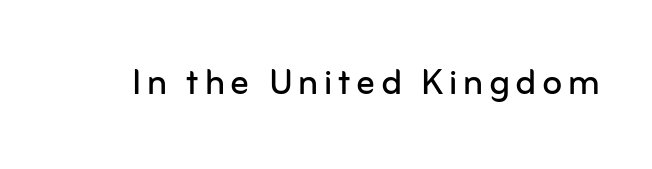
No letter is thick-stroked: the sample isn't bold. The string is rendered with underlining switched off. When letters stand straight like this, we call the style roman or upright. No feet cap the strokes, marking this as sans-serif type.
